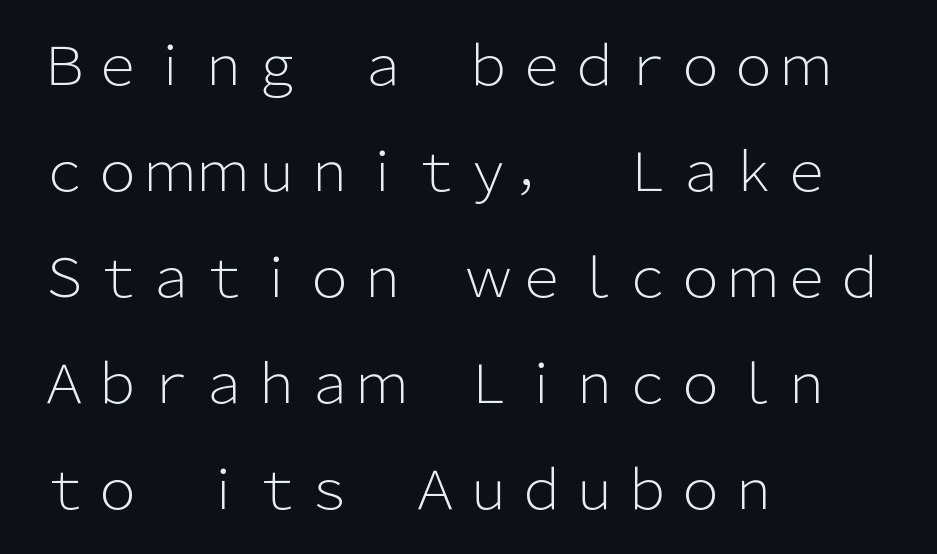
{"serif": "no", "italic": "no", "bold": "no", "weight": "light", "width": "normal", "stroke_contrast": "low", "x_height": "medium", "monospaced": "no", "underline": "no", "align": "left", "line_spacing": "loose", "line_spacing_ratio": 2.0, "letter_spacing": "normal", "letter_spacing_em": 0.0, "glyph_px": 53}
